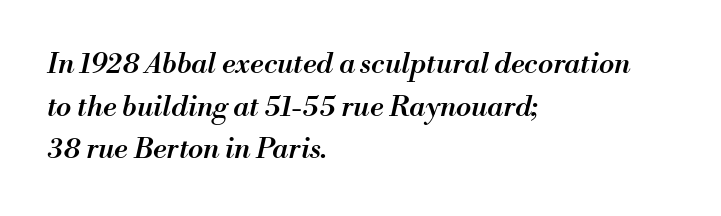
{"italic": "yes", "lean": "right", "slant_degrees": 13, "bold": "semi", "weight": "semibold", "width": "normal", "stroke_contrast": "medium", "x_height": "small", "monospaced": "no", "underline": "no", "align": "left", "line_spacing": "normal", "line_spacing_ratio": 1.52, "letter_spacing": "normal", "letter_spacing_em": 0.0, "glyph_px": 28}
